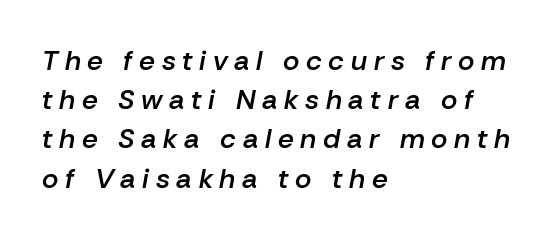
Q: Is the text bold? A: Semi-bold.
Q: Is the text italic (slanted)? A: Yes, it leans right by about 10 degrees.
Q: Is the text underlined? A: No.
Q: How is the paragraph aligned? A: Left-aligned.
Q: Is the spacing between letters normal or unusually wide? A: Unusually wide.
Q: Is the spacing between lines tight, normal or loose? A: Normal.
Q: Width (condensed, normal, or wide)? A: Normal.
Q: Stroke contrast? A: Low.
Q: x-height? A: Medium.
Q: Monospaced? A: No.
